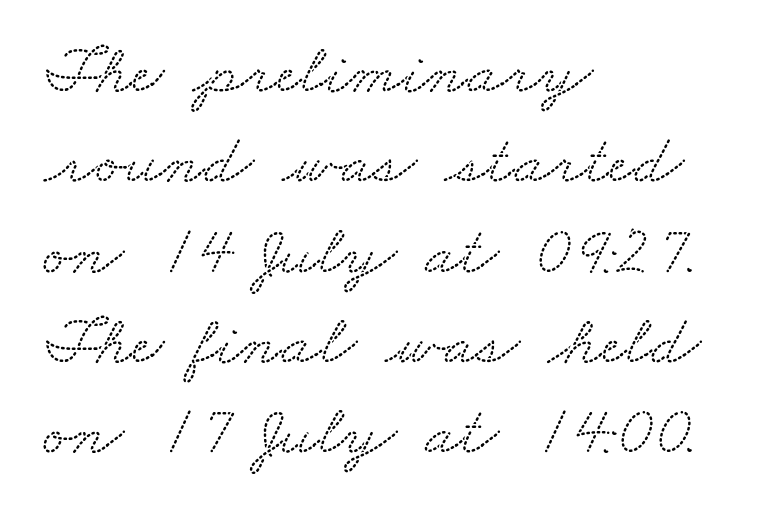
Q: Is the text underlined? A: No.
Q: How is the paragraph aligned? A: Left-aligned.
Q: Is the spacing between letters normal or unusually wide? A: Normal.
Q: Is the spacing between lines tight, normal or loose? A: Normal.
Q: Width (condensed, normal, or wide)? A: Wide.
Q: Stroke contrast? A: Low.
Q: x-height? A: Small.
Q: Monospaced? A: No.
